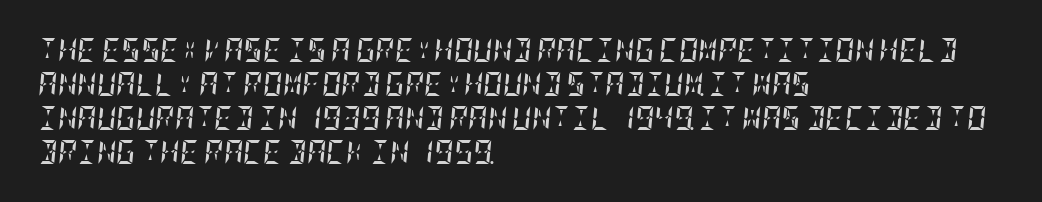
{"italic": "yes", "lean": "right", "slant_degrees": 5, "bold": "yes", "underline": "no", "align": "left", "line_spacing": "normal", "line_spacing_ratio": 1.41, "letter_spacing": "normal", "letter_spacing_em": 0.0, "glyph_px": 24}
